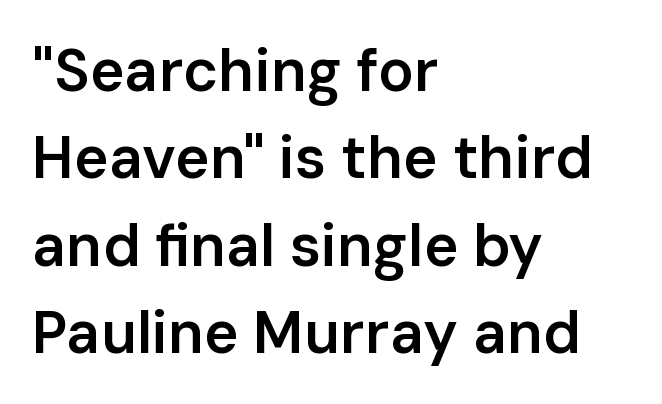
Nothing sits at the stroke ends, so this counts as sans-serif. The passage shown is not underscored anywhere. Is the letter spacing exaggerated? No — it looks like the ordinary default. Compared with typical paragraphs, the rows here are spaced about the same. The passage shown is typed in a proportional face where columns would drift. Every character sits straight up, as roman type does.
